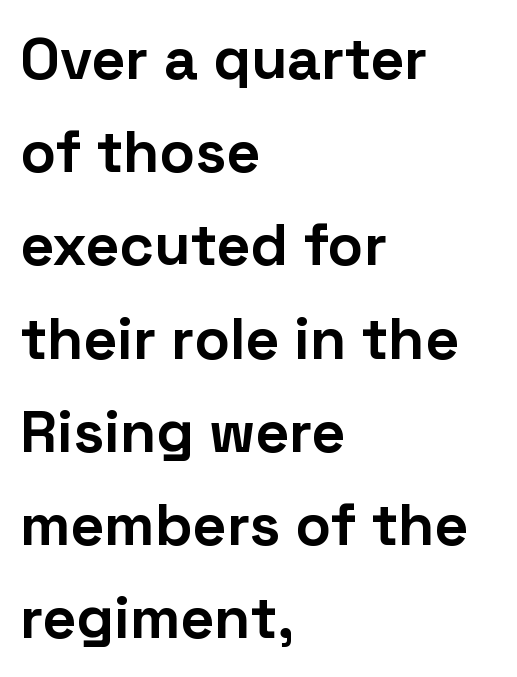
Q: Is the text bold? A: Yes.
Q: Is the text italic (slanted)? A: No, it is upright.
Q: Is the typeface a serif or a sans-serif typeface? A: Sans-serif.
Q: Is the text underlined? A: No.
Q: How is the paragraph aligned? A: Left-aligned.
Q: Is the spacing between letters normal or unusually wide? A: Normal.
Q: Is the spacing between lines tight, normal or loose? A: Normal.
Q: Width (condensed, normal, or wide)? A: Normal.
Q: Stroke contrast? A: Low.
Q: x-height? A: Medium.
Q: Monospaced? A: No.
